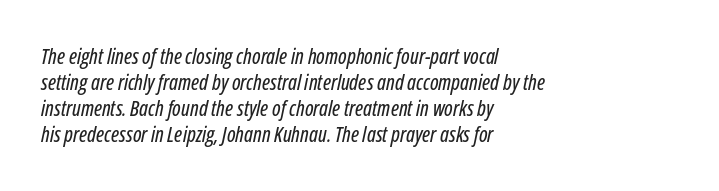
The image shows 21 px text type, italic (leaning right); set left-aligned, line spacing 1.24x, normal letter spacing, not underlined.
